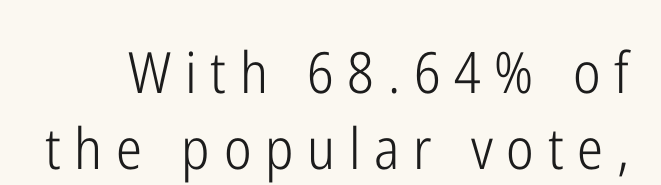
A light-to-regular cut is what we see here. Note the varied advance widths — an 'i' is clearly narrower than an 'm'. No word sits above an underline. The rows are spaced the way most documents space them.
